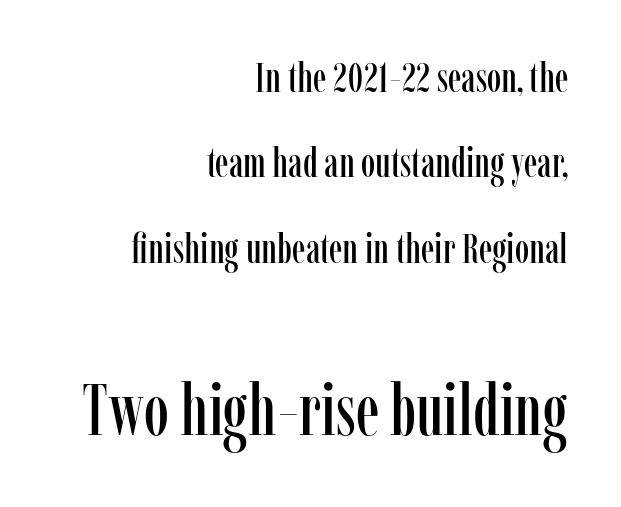
Q: Is the text italic (slanted)? A: No, it is upright.
Q: Is the typeface a serif or a sans-serif typeface? A: Serif.
Q: Is the text underlined? A: No.
Q: How is the paragraph aligned? A: Right-aligned.
Q: Is the spacing between letters normal or unusually wide? A: Normal.
Q: Is the spacing between lines tight, normal or loose? A: Loose.
Q: Which block of text is set in a larger size, the first (top) or the second (bottom)? A: The second (bottom) one.
Q: Width (condensed, normal, or wide)? A: Condensed.
Q: Stroke contrast? A: Low.
Q: x-height? A: Medium.
Q: Monospaced? A: No.
